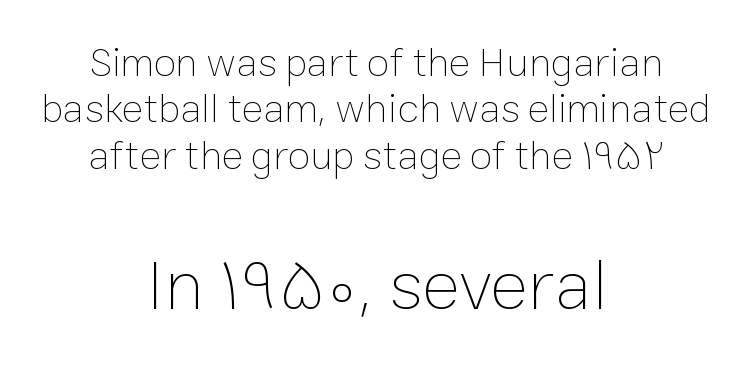
{"italic": "no", "bold": "no", "weight": "thin", "width": "normal", "stroke_contrast": "low", "x_height": "medium", "monospaced": "no", "underline": "no", "align": "center", "line_spacing": "tight", "line_spacing_ratio": 1.13, "letter_spacing": "normal", "letter_spacing_em": 0.0, "larger_block": "second", "size_ratio": 1.76, "glyph_px": 72}
